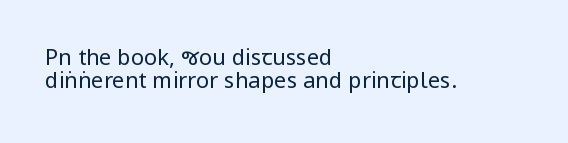
The image shows 22 px text type, upright; set left-aligned, tight line spacing (1.06x), normal letter spacing, not underlined.
